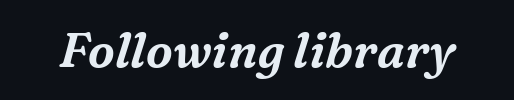
Q: Is the text italic (slanted)? A: Yes, it leans right by about 16 degrees.
Q: Is the typeface a serif or a sans-serif typeface? A: Serif.
Q: Is the text underlined? A: No.
Q: Is the spacing between letters normal or unusually wide? A: Normal.
Q: Width (condensed, normal, or wide)? A: Normal.
Q: Stroke contrast? A: Medium.
Q: x-height? A: Medium.
Q: Monospaced? A: No.
